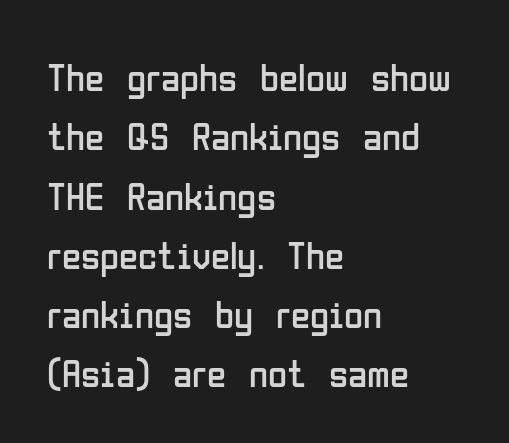
One glance says typical: line gaps are just what's usual. Regarding serifs, this sample does without them. Each line starts at the same left margin while the right side varies. The letters look calm and open, with moderate or lighter stems.
